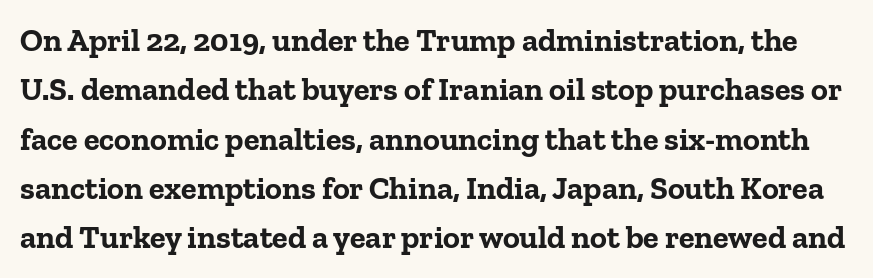
Q: Is the text bold? A: Yes.
Q: Is the text italic (slanted)? A: No, it is upright.
Q: Is the typeface a serif or a sans-serif typeface? A: Serif.
Q: Is the text underlined? A: No.
Q: Is the spacing between letters normal or unusually wide? A: Normal.
Q: Is the spacing between lines tight, normal or loose? A: Normal.
Q: Width (condensed, normal, or wide)? A: Normal.
Q: Stroke contrast? A: Low.
Q: x-height? A: Medium.
Q: Monospaced? A: No.
